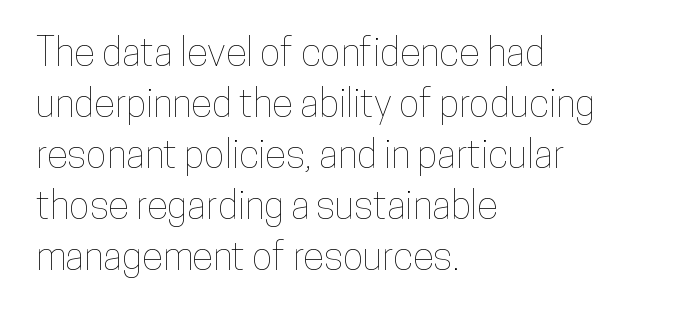
Tracking value appears to be zero — textbook default spacing. No word sits above an underline. Spacing verdict: proportional, widths tailored to each character. Baseline-to-baseline distance is the conventional proportion of letter height. Posture: straight, roman, zero tilt.
